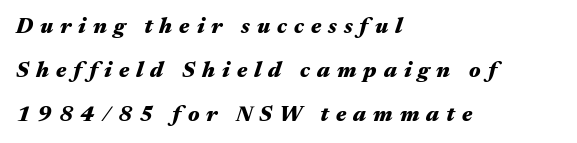
The characters look thick and weighty, a clear bold. Students, observe: this is what heavily led, spacious text looks like. This sample uses an oblique cut, with every glyph tilted off the vertical. Each word looks stretched out because of the extra space between its letters. The ragged edge is on the right, which tells us the setting is flush left. Each row of text sits above clean, open space.
